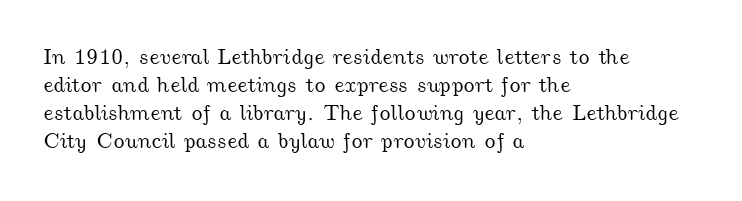
Q: Is the text underlined? A: No.
Q: How is the paragraph aligned? A: Left-aligned.
Q: Is the spacing between letters normal or unusually wide? A: Normal.
Q: Is the spacing between lines tight, normal or loose? A: Normal.
